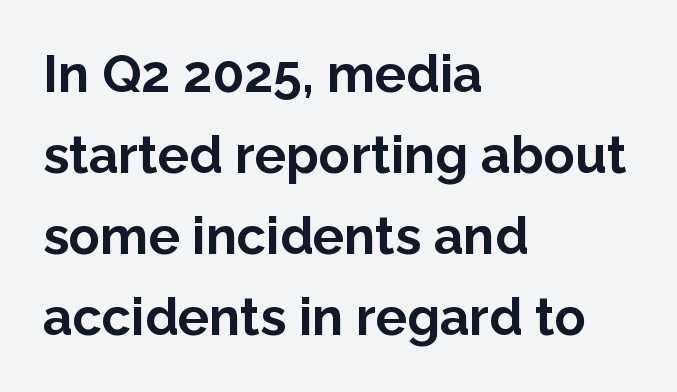
The image shows 52 px bold sans-serif type, upright; set left-aligned, normal line spacing (1.56x), normal letter spacing, not underlined; low stroke contrast and a medium x-height.
